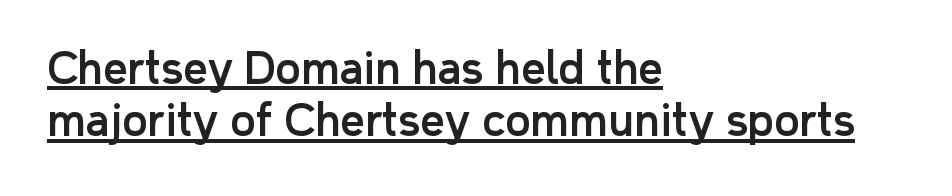
Q: Is the text italic (slanted)? A: No, it is upright.
Q: Is the typeface a serif or a sans-serif typeface? A: Sans-serif.
Q: Is the text underlined? A: Yes.
Q: How is the paragraph aligned? A: Left-aligned.
Q: Is the spacing between letters normal or unusually wide? A: Normal.
Q: Width (condensed, normal, or wide)? A: Normal.
Q: Stroke contrast? A: Low.
Q: x-height? A: Medium.
Q: Monospaced? A: No.
